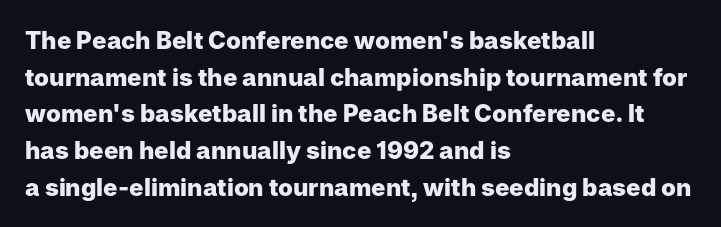
{"italic": "no", "bold": "yes", "underline": "no", "align": "left", "line_spacing": "normal", "line_spacing_ratio": 1.53, "letter_spacing": "normal", "letter_spacing_em": 0.0, "glyph_px": 24}
